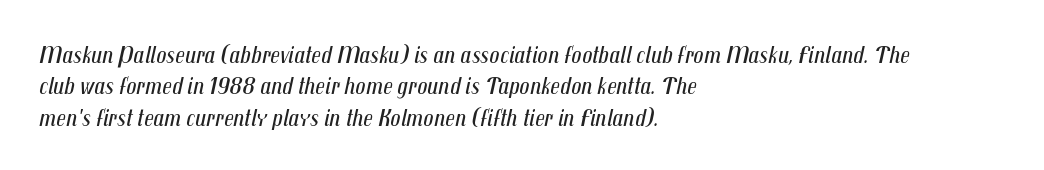
{"italic": "yes", "lean": "right", "slant_degrees": 12, "bold": "no", "underline": "no", "align": "left", "line_spacing": "normal", "line_spacing_ratio": 1.26, "letter_spacing": "normal", "letter_spacing_em": 0.0, "glyph_px": 25}
